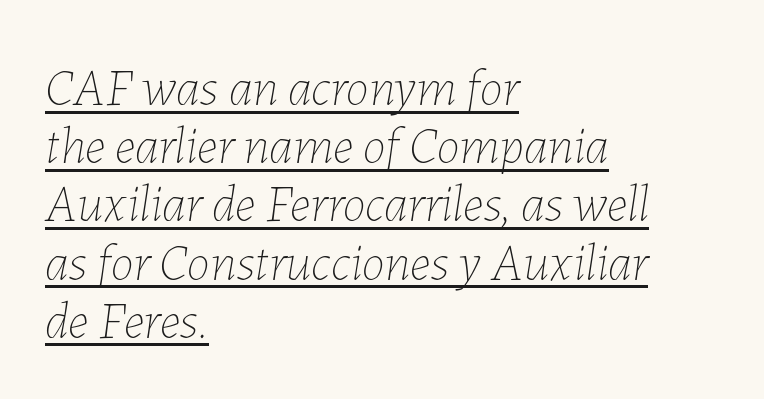
Q: Is the text bold? A: No.
Q: Is the text italic (slanted)? A: Yes, it leans right by about 7 degrees.
Q: Is the text underlined? A: Yes.
Q: How is the paragraph aligned? A: Left-aligned.
Q: Is the spacing between letters normal or unusually wide? A: Normal.
Q: Is the spacing between lines tight, normal or loose? A: Tight.
Q: Width (condensed, normal, or wide)? A: Normal.
Q: Stroke contrast? A: Low.
Q: x-height? A: Medium.
Q: Monospaced? A: No.
